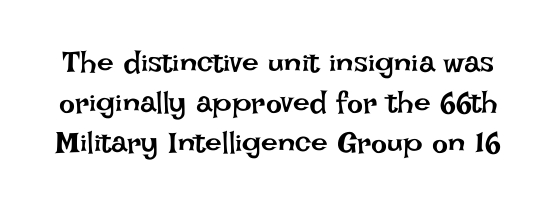
Looks like regular typesetting: each glyph gets only the width it needs. Honestly, the row spacing looks completely unremarkable. A bare baseline throughout the passage. The typeface has the unassuming heft of standard copy or less.
